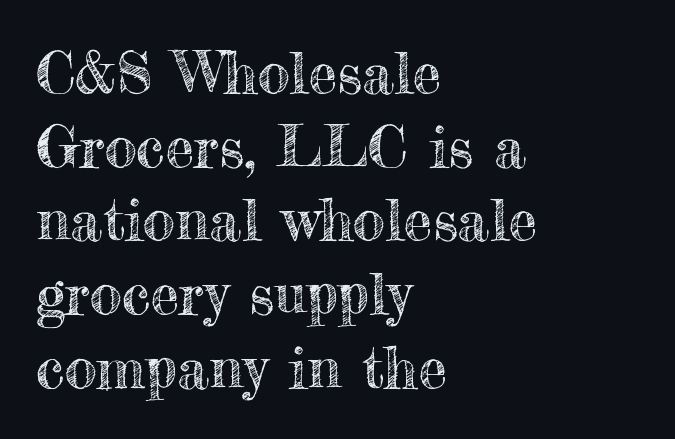
Nobody touched the tracking dial on this one. The leading is moderate, giving the passage an even texture. Only glyphs here, with clear space below each row. The rendering uses natural spacing where letterforms have individual widths.
